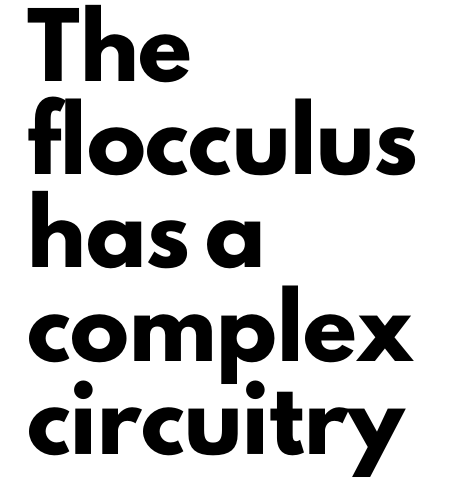
Q: Is the text bold? A: Yes.
Q: Is the text italic (slanted)? A: No, it is upright.
Q: Is the typeface a serif or a sans-serif typeface? A: Sans-serif.
Q: Is the text underlined? A: No.
Q: How is the paragraph aligned? A: Left-aligned.
Q: Is the spacing between letters normal or unusually wide? A: Normal.
Q: Is the spacing between lines tight, normal or loose? A: Normal.
Q: Width (condensed, normal, or wide)? A: Normal.
Q: Stroke contrast? A: Low.
Q: x-height? A: Small.
Q: Monospaced? A: No.
